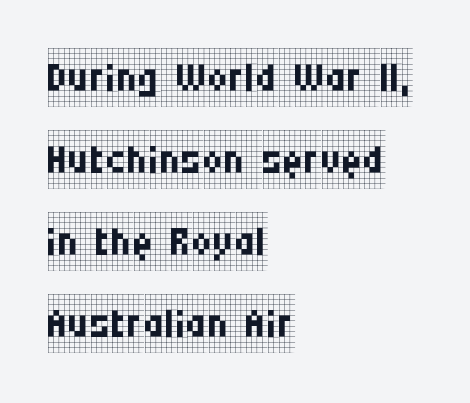
Teacher's note: observe the even left margin — that is flush-left alignment. Vertical stems look standard width or narrower in stroke. Underlining? Definitely not there. A serif font was chosen for this passage.
